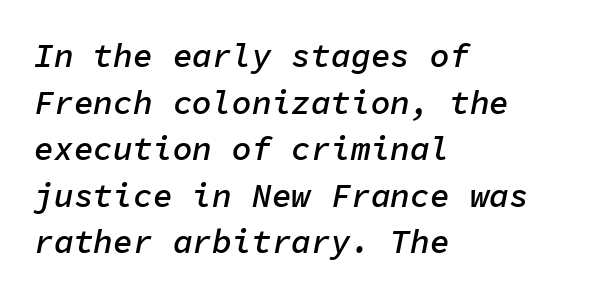
Q: Is the text bold? A: Semi-bold.
Q: Is the text italic (slanted)? A: Yes, it leans right by about 11 degrees.
Q: Is the text underlined? A: No.
Q: How is the paragraph aligned? A: Left-aligned.
Q: Is the spacing between letters normal or unusually wide? A: Normal.
Q: Is the spacing between lines tight, normal or loose? A: Normal.
Q: Width (condensed, normal, or wide)? A: Normal.
Q: Stroke contrast? A: Low.
Q: x-height? A: Medium.
Q: Monospaced? A: Yes.
